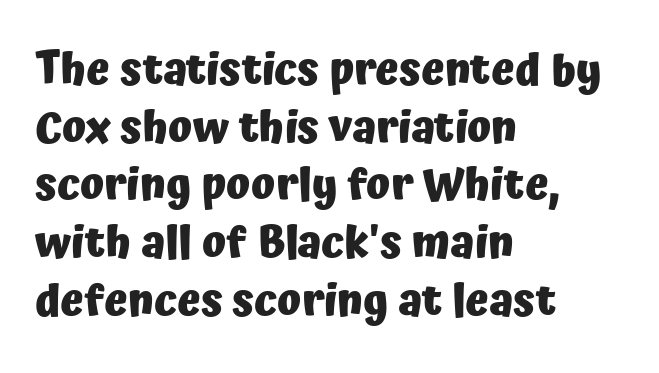
Q: Is the text bold? A: Yes.
Q: Is the text italic (slanted)? A: No, it is upright.
Q: Is the typeface a serif or a sans-serif typeface? A: Sans-serif.
Q: Is the text underlined? A: No.
Q: How is the paragraph aligned? A: Left-aligned.
Q: Is the spacing between letters normal or unusually wide? A: Normal.
Q: Is the spacing between lines tight, normal or loose? A: Normal.
Q: Width (condensed, normal, or wide)? A: Normal.
Q: Stroke contrast? A: Low.
Q: x-height? A: Medium.
Q: Monospaced? A: No.
